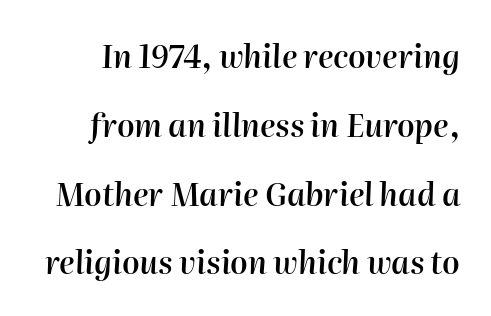
Just letters on the line, the space beneath them empty. The rendering uses natural spacing where letterforms have individual widths. This is oblique type, the kind used for emphasis or titles. The face used here is rendered with its standard letterfit.
